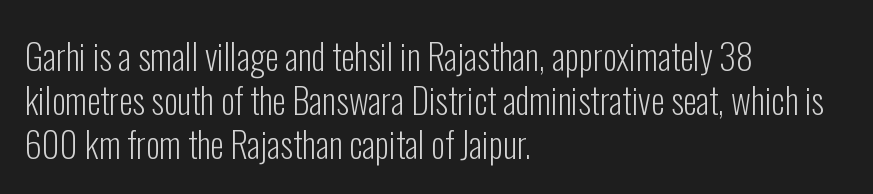
The typesetting does not lean heavy: it is not bold. Underline: absent. Baseline-to-baseline distance is the conventional proportion of letter height. Observe the ordinary spacing: letters are neighbours, not strangers. Quick note: not italic, upright. The letters advance in unequal steps, a hallmark of proportional type.
